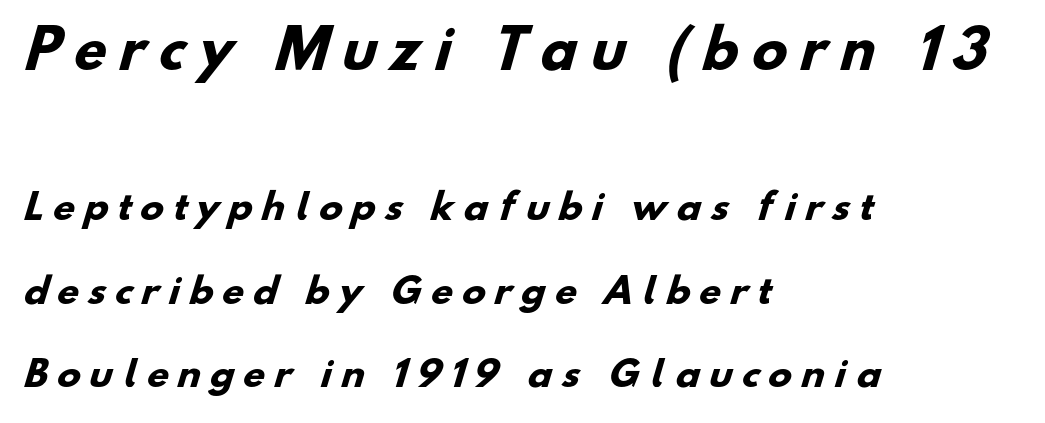
Q: Is the text bold? A: Yes.
Q: Is the typeface a serif or a sans-serif typeface? A: Sans-serif.
Q: Is the text underlined? A: No.
Q: How is the paragraph aligned? A: Left-aligned.
Q: Is the spacing between letters normal or unusually wide? A: Unusually wide.
Q: Is the spacing between lines tight, normal or loose? A: Loose.
Q: Which block of text is set in a larger size, the first (top) or the second (bottom)? A: The first (top) one.
Q: Width (condensed, normal, or wide)? A: Normal.
Q: Stroke contrast? A: Low.
Q: x-height? A: Small.
Q: Monospaced? A: No.
